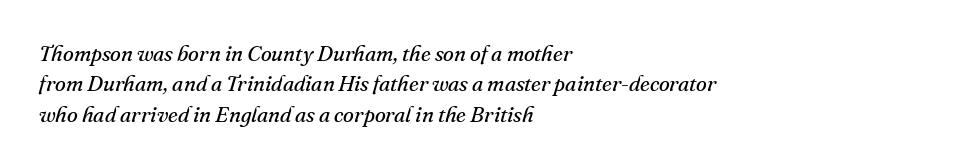
Q: Is the text bold? A: No.
Q: Is the text italic (slanted)? A: Yes, it leans right by about 16 degrees.
Q: Is the text underlined? A: No.
Q: How is the paragraph aligned? A: Left-aligned.
Q: Is the spacing between letters normal or unusually wide? A: Normal.
Q: Is the spacing between lines tight, normal or loose? A: Normal.
